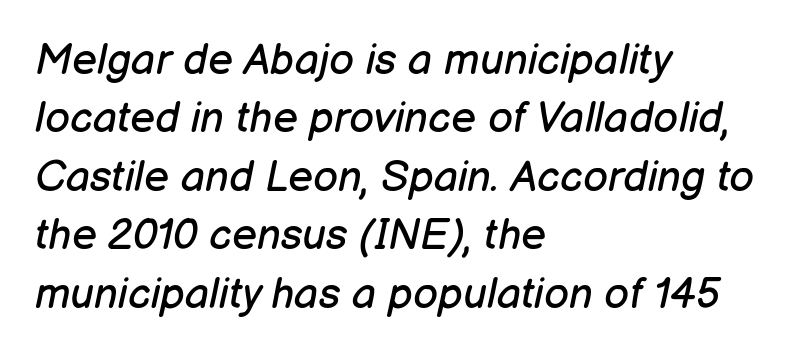
The image shows 43 px regular-weight type, italic (leaning right); set left-aligned, normal line spacing (1.36x), normal letter spacing, not underlined; low stroke contrast and a medium x-height.
